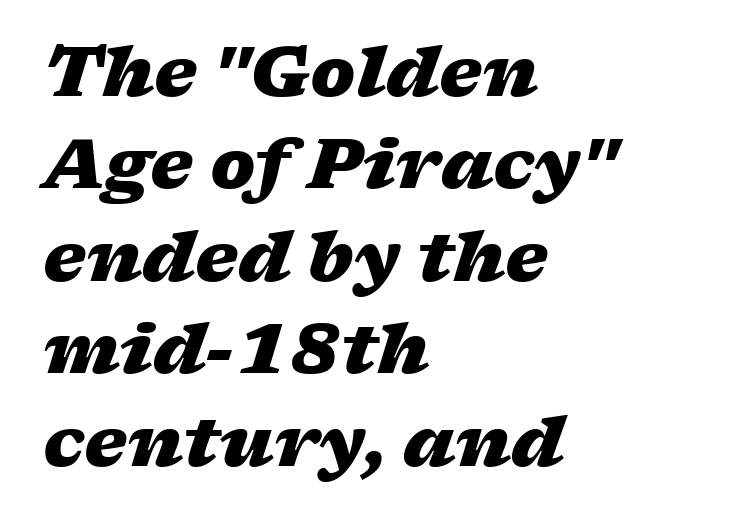
Q: Is the text bold? A: Yes.
Q: Is the text italic (slanted)? A: Yes, it leans right by about 17 degrees.
Q: Is the text underlined? A: No.
Q: How is the paragraph aligned? A: Left-aligned.
Q: Is the spacing between letters normal or unusually wide? A: Normal.
Q: Is the spacing between lines tight, normal or loose? A: Normal.
Q: Width (condensed, normal, or wide)? A: Wide.
Q: Stroke contrast? A: Low.
Q: x-height? A: Medium.
Q: Monospaced? A: No.
